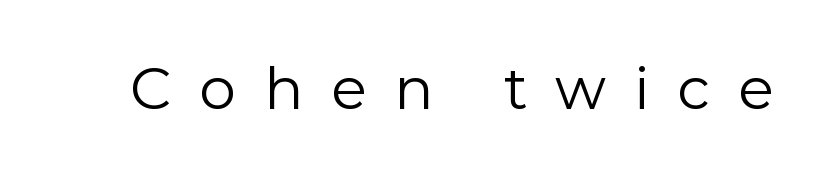
The image shows 58 px regular-weight sans-serif type, upright; set unusually wide letter spacing (+0.48 em), not underlined; low stroke contrast and a medium x-height.
